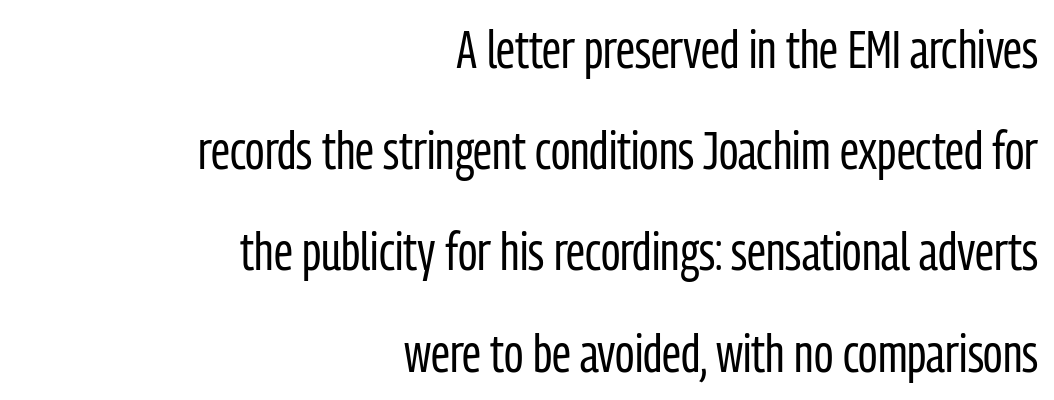
The image shows 53 px regular-weight, condensed sans-serif type, upright; set right-aligned, loose line spacing (1.91x), normal letter spacing, not underlined; low stroke contrast and a medium x-height.
